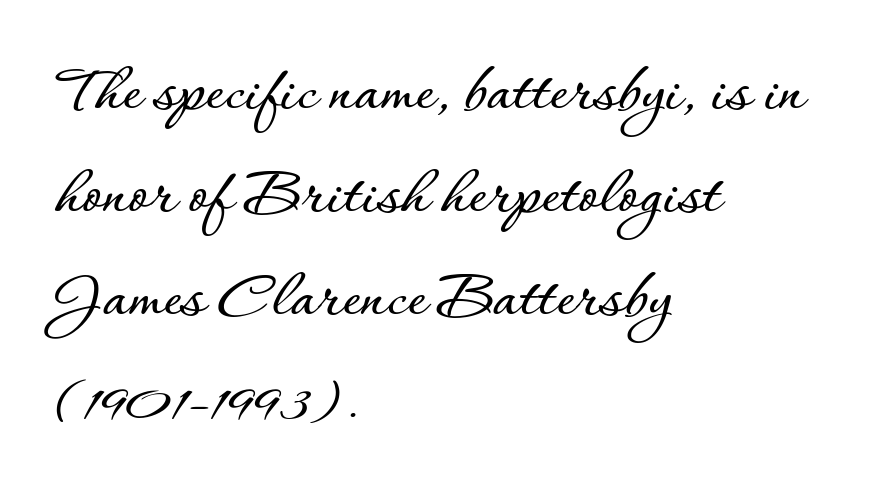
Q: Is the text italic (slanted)? A: Yes.
Q: Is the text underlined? A: No.
Q: How is the paragraph aligned? A: Left-aligned.
Q: Is the spacing between letters normal or unusually wide? A: Normal.
Q: Is the spacing between lines tight, normal or loose? A: Normal.
Q: Width (condensed, normal, or wide)? A: Normal.
Q: Stroke contrast? A: Low.
Q: x-height? A: Small.
Q: Monospaced? A: No.
